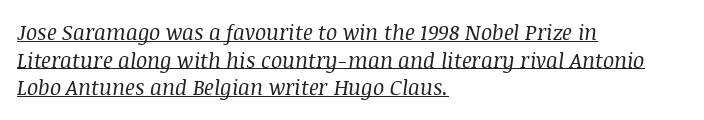
{"italic": "yes", "lean": "right", "slant_degrees": 8, "bold": "no", "underline": "yes", "align": "left", "line_spacing": "normal", "line_spacing_ratio": 1.32, "letter_spacing": "normal", "letter_spacing_em": 0.0, "glyph_px": 21}
